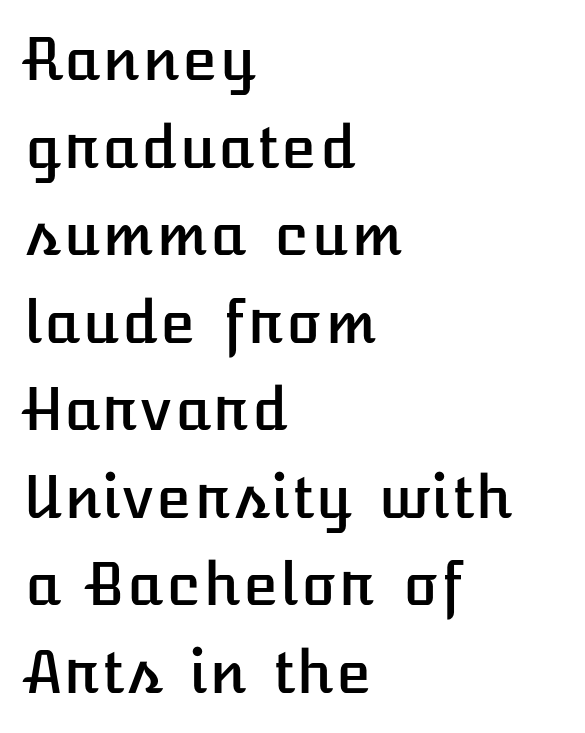
{"italic": "no", "width": "normal", "stroke_contrast": "low", "x_height": "medium", "underline": "no", "align": "left", "line_spacing": "normal", "line_spacing_ratio": 1.51, "letter_spacing": "normal", "letter_spacing_em": 0.0, "glyph_px": 58}
